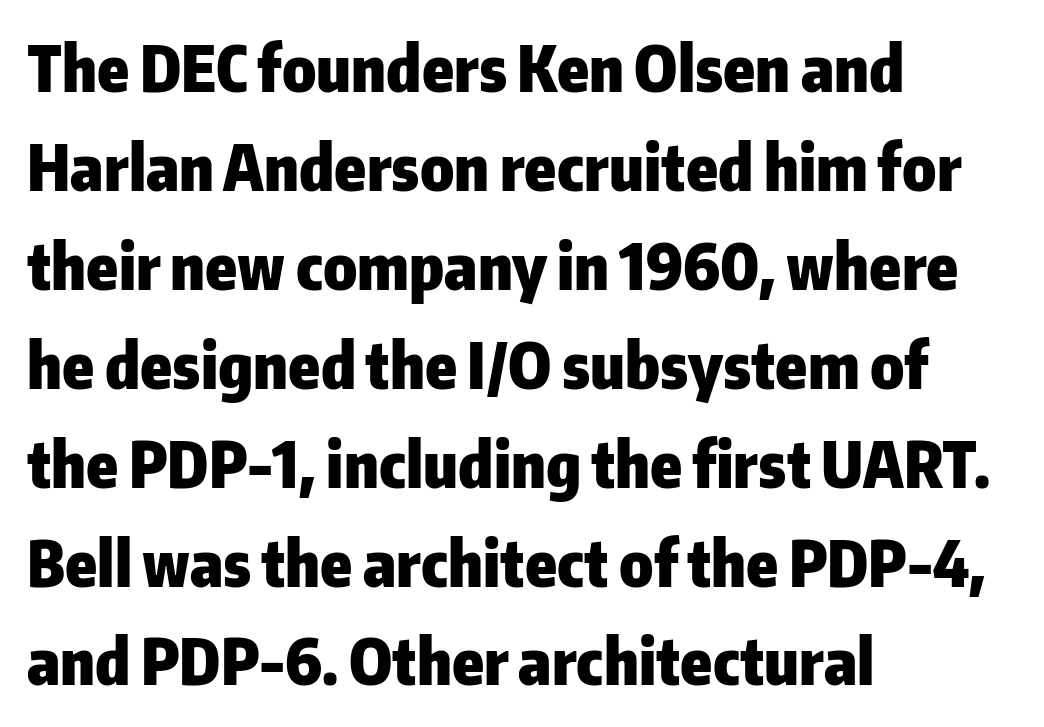
{"serif": "no", "italic": "no", "bold": "yes", "weight": "heavy", "width": "normal", "stroke_contrast": "low", "x_height": "medium", "monospaced": "no", "underline": "no", "align": "left", "line_spacing": "normal", "line_spacing_ratio": 1.57, "letter_spacing": "normal", "letter_spacing_em": 0.0, "glyph_px": 63}
